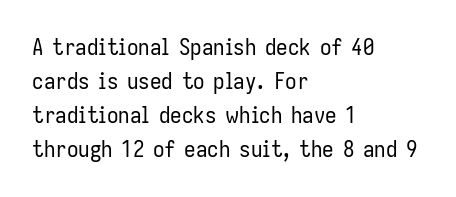
{"italic": "no", "bold": "no", "underline": "no", "align": "left", "line_spacing": "normal", "line_spacing_ratio": 1.48, "letter_spacing": "normal", "letter_spacing_em": 0.0, "glyph_px": 23}
